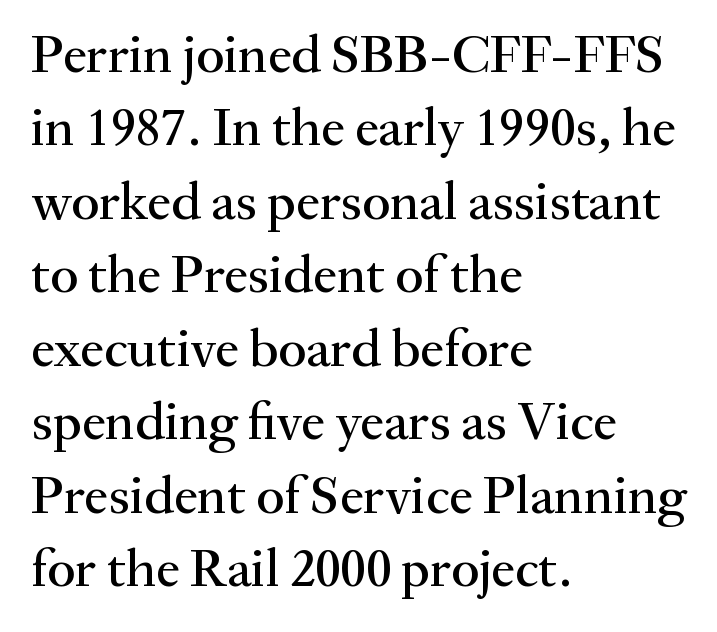
Q: Is the text italic (slanted)? A: No, it is upright.
Q: Is the typeface a serif or a sans-serif typeface? A: Serif.
Q: Is the text underlined? A: No.
Q: How is the paragraph aligned? A: Left-aligned.
Q: Is the spacing between letters normal or unusually wide? A: Normal.
Q: Is the spacing between lines tight, normal or loose? A: Normal.
Q: Width (condensed, normal, or wide)? A: Normal.
Q: Stroke contrast? A: Medium.
Q: x-height? A: Small.
Q: Monospaced? A: No.
